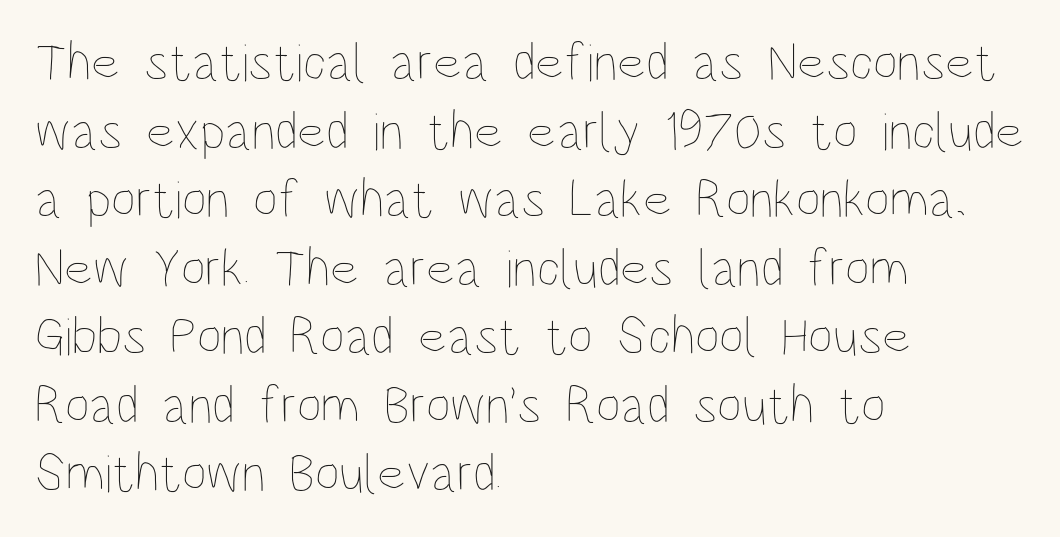
{"italic": "no", "bold": "no", "weight": "thin", "width": "condensed", "stroke_contrast": "low", "x_height": "large", "monospaced": "no", "underline": "no", "align": "left", "line_spacing": "normal", "line_spacing_ratio": 1.27, "letter_spacing": "normal", "letter_spacing_em": 0.0, "glyph_px": 54}
